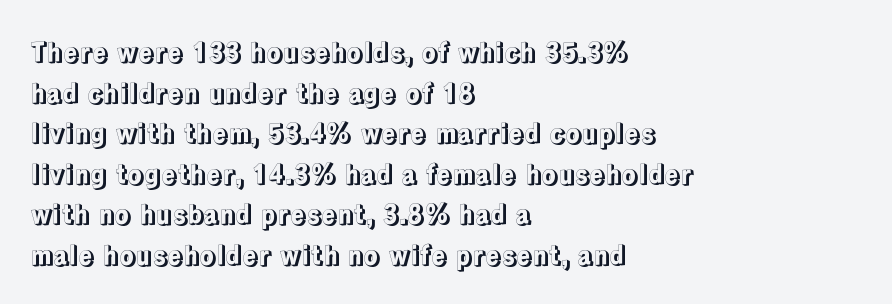
Q: Is the text italic (slanted)? A: No, it is upright.
Q: Is the text underlined? A: No.
Q: How is the paragraph aligned? A: Left-aligned.
Q: Is the spacing between letters normal or unusually wide? A: Normal.
Q: Is the spacing between lines tight, normal or loose? A: Normal.
